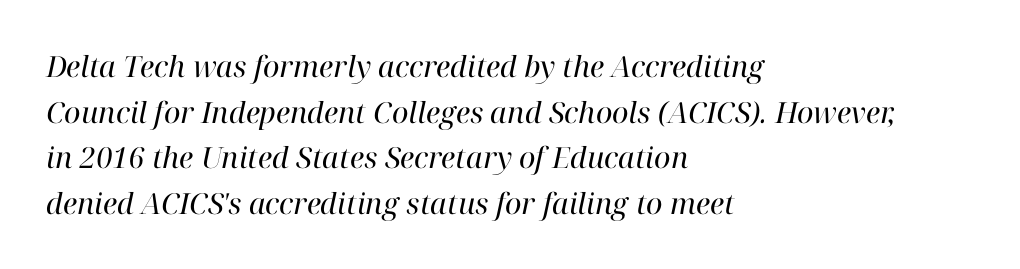
The image shows 29 px regular-weight serif type, italic (leaning right); set left-aligned, normal line spacing (1.57x), normal letter spacing, not underlined; high stroke contrast and a medium x-height.
